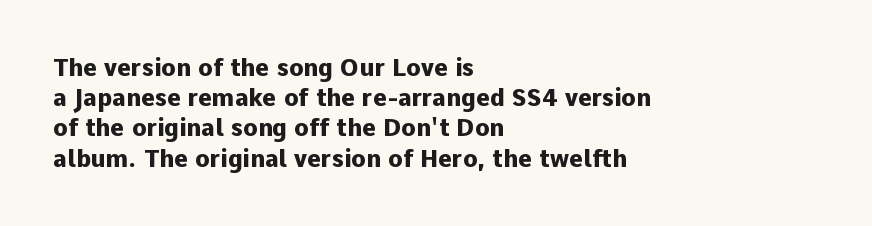
The image shows 24 px bold type, upright; set left-aligned, normal line spacing (1.26x), normal letter spacing, not underlined.
